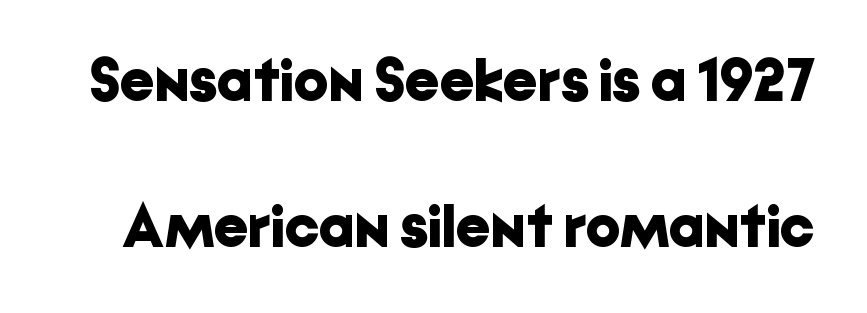
Honestly, the letter spacing is just normal — you wouldn't notice it. Italic: no, the glyphs are upright roman. Rule under the text: the space is simply empty. Spacing verdict: proportional, widths tailored to each character. This rendering employs a face without finishing strokes, i.e., a sans-serif. The passage shown is emphatically bold.
